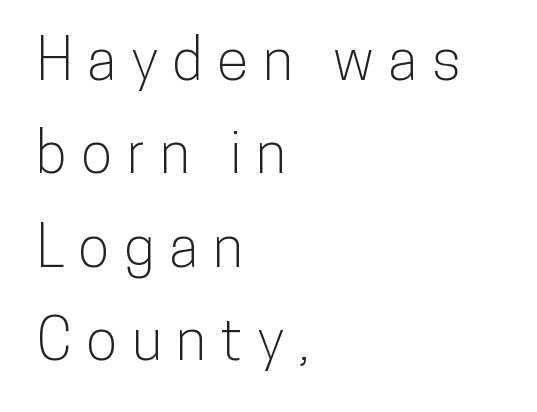
Q: Is the text italic (slanted)? A: No, it is upright.
Q: Is the typeface a serif or a sans-serif typeface? A: Sans-serif.
Q: Is the text underlined? A: No.
Q: How is the paragraph aligned? A: Left-aligned.
Q: Is the spacing between letters normal or unusually wide? A: Unusually wide.
Q: Is the spacing between lines tight, normal or loose? A: Normal.
Q: Width (condensed, normal, or wide)? A: Condensed.
Q: Stroke contrast? A: Low.
Q: x-height? A: Medium.
Q: Monospaced? A: No.
